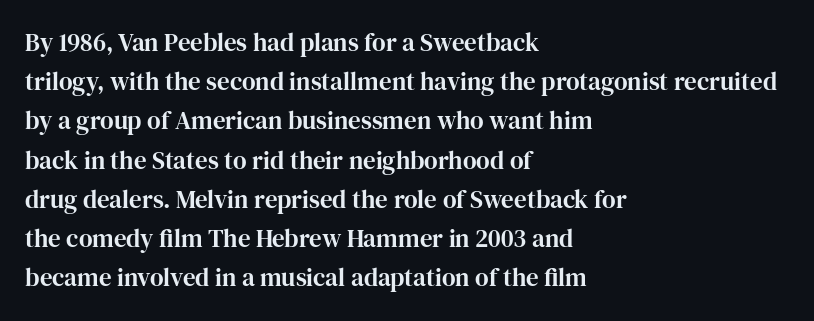
Q: Is the text italic (slanted)? A: No, it is upright.
Q: Is the text underlined? A: No.
Q: How is the paragraph aligned? A: Left-aligned.
Q: Is the spacing between letters normal or unusually wide? A: Normal.
Q: Is the spacing between lines tight, normal or loose? A: Normal.
